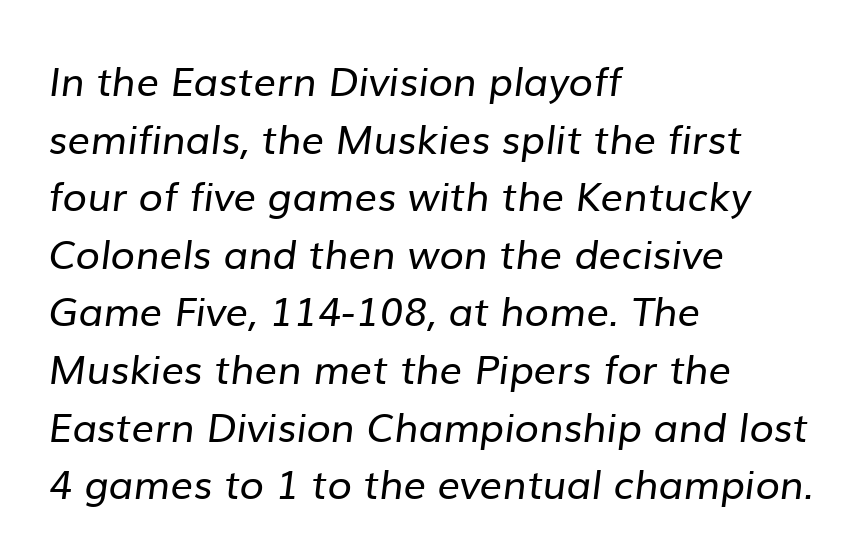
Unlike a traditional serif, this face leaves its strokes unadorned. Line spacing here is normal. The passage shown has conventional tracking throughout. The rendering uses natural spacing where letterforms have individual widths. The rendering anchors every line to the left-hand side.
